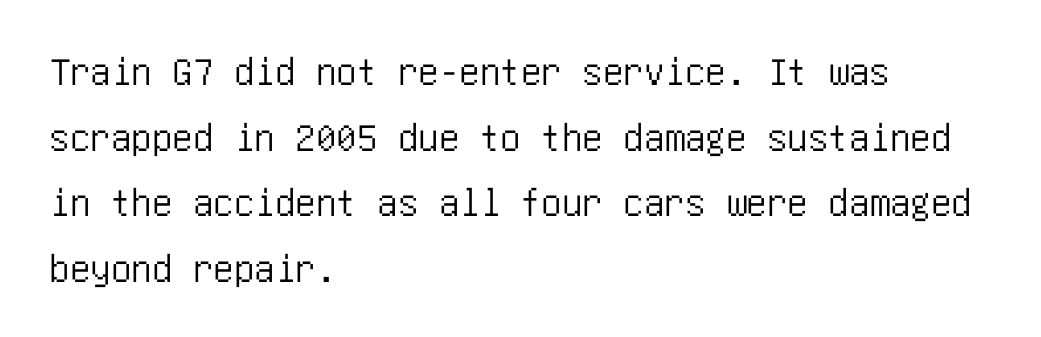
{"serif": "no", "italic": "no", "width": "condensed", "stroke_contrast": "low", "x_height": "large", "underline": "no", "align": "left", "line_spacing": "normal", "line_spacing_ratio": 1.6, "letter_spacing": "normal", "letter_spacing_em": 0.0, "glyph_px": 41}
